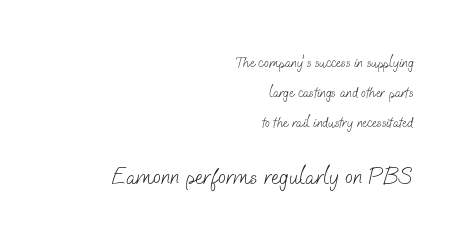
The block of text is sparse from top to bottom, with ample space between rows. Reading top to bottom, the characters get bigger at the block break. The letterforms sit at book weight or below. Caption: standard tracking, unaltered. In CSS terms this would be text-align: right. Only glyphs here, with clear space below each row.
